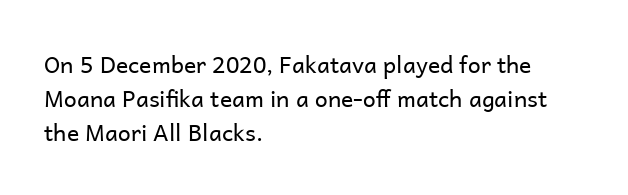
{"italic": "no", "bold": "no", "underline": "no", "align": "left", "line_spacing": "normal", "line_spacing_ratio": 1.48, "letter_spacing": "normal", "letter_spacing_em": 0.0, "glyph_px": 23}
